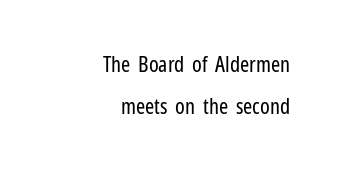
{"italic": "no", "bold": "no", "underline": "no", "align": "right", "line_spacing": "loose", "line_spacing_ratio": 1.92, "letter_spacing": "normal", "letter_spacing_em": 0.0, "glyph_px": 22}
